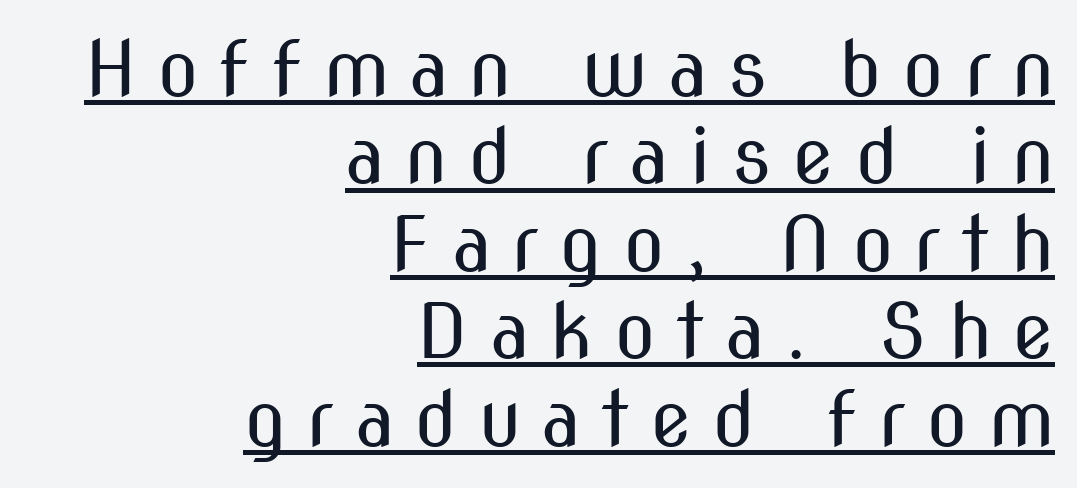
I'd call this a sans setting — the letters go barefoot. The typesetting does not lean heavy: it is not bold. This rendering widens character spacing well past its baseline value. This is roman type, the default non-slanted kind. Right-aligned paragraph, ragged on the left. The passage shown is underscored from start to finish.
